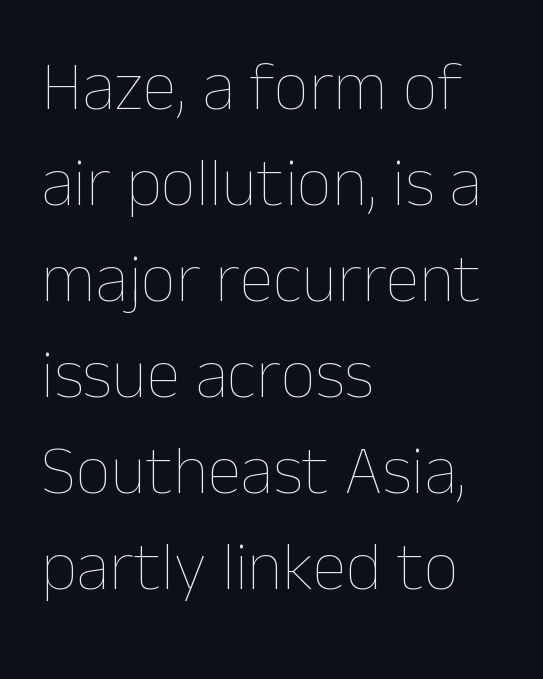
Q: Is the text bold? A: No.
Q: Is the text italic (slanted)? A: No, it is upright.
Q: Is the text underlined? A: No.
Q: How is the paragraph aligned? A: Left-aligned.
Q: Is the spacing between letters normal or unusually wide? A: Normal.
Q: Is the spacing between lines tight, normal or loose? A: Normal.
Q: Width (condensed, normal, or wide)? A: Normal.
Q: Stroke contrast? A: Low.
Q: x-height? A: Medium.
Q: Monospaced? A: No.
